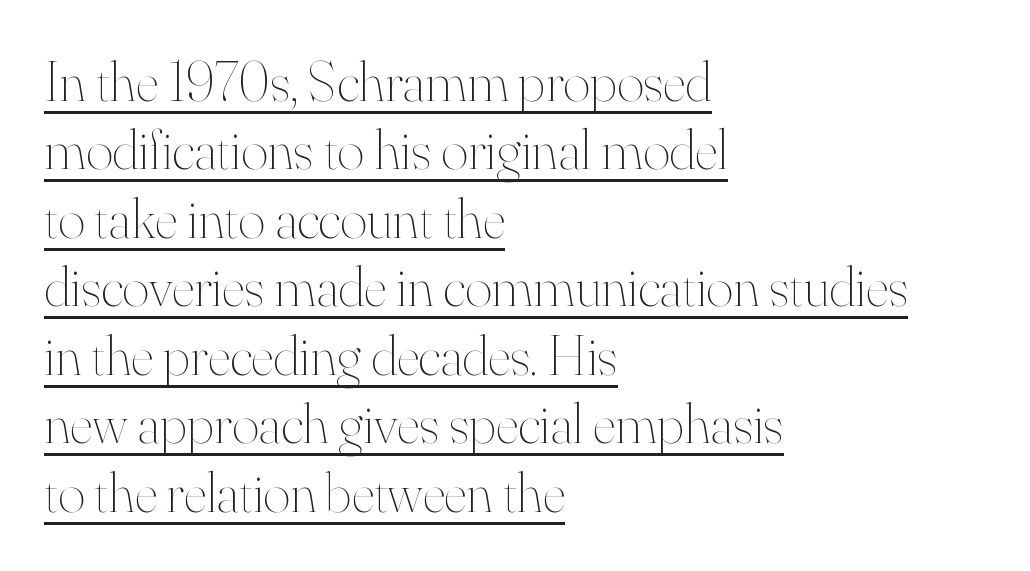
Where is the straight margin? On the left. Has an underline been added? It has. The weight tops out at a normal text grade. The face used here is rendered with its standard letterfit. If you drew a line through each stem, it would be perfectly vertical.
